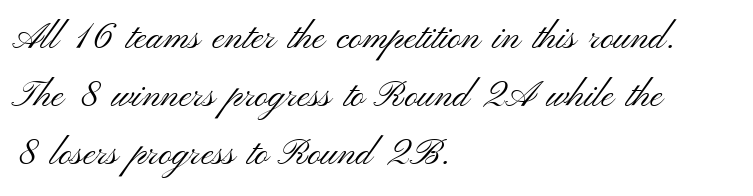
The gaps between neighbouring characters are ordinary and unremarkable. Left-aligned paragraph, ragged on the right. These lines are rendered in a variable-pitch font. The leading is moderate, giving the passage an even texture.
